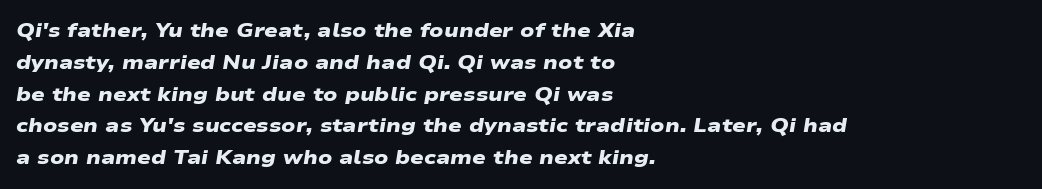
Students, this is bold: see how much ink each stroke carries. The letterforms sit shoulder to shoulder at normal distance. Does the copy run flush right? No — it runs flush left. Bare-footed words on every line.
